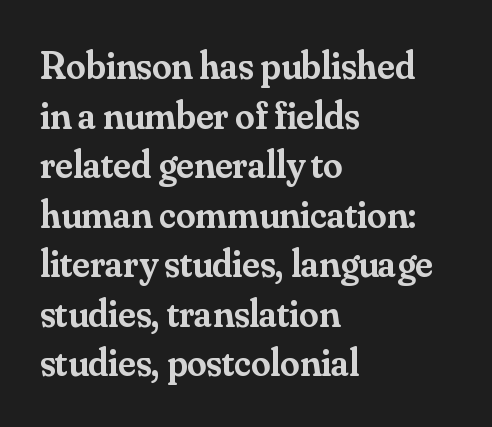
{"serif": "yes", "italic": "no", "bold": "semi", "weight": "semibold", "width": "normal", "stroke_contrast": "medium", "x_height": "small", "monospaced": "no", "underline": "no", "align": "left", "line_spacing": "normal", "line_spacing_ratio": 1.27, "letter_spacing": "normal", "letter_spacing_em": 0.0, "glyph_px": 39}
